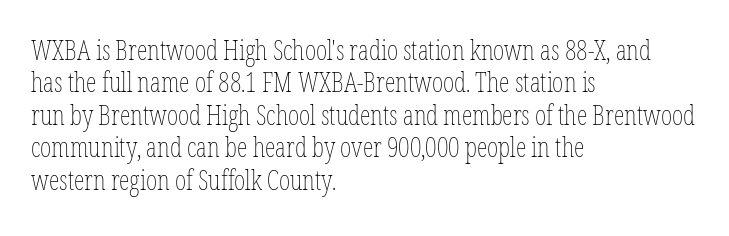
The image shows 27 px text type, upright; set left-aligned, line spacing 1.2x, normal letter spacing, not underlined.
